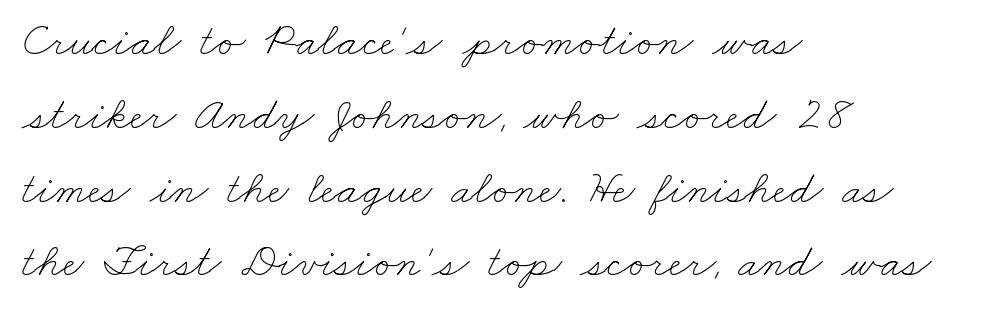
Horizontally, the lines are justified to the leading edge only. Leading matches the norm, producing a regular column. A typesetter would call this proportional, since set widths differ per character. The strip under each line holds only bare page. Weight class: somewhere from thin through regular. Standard letterfit; no display-style spreading of the glyphs.
